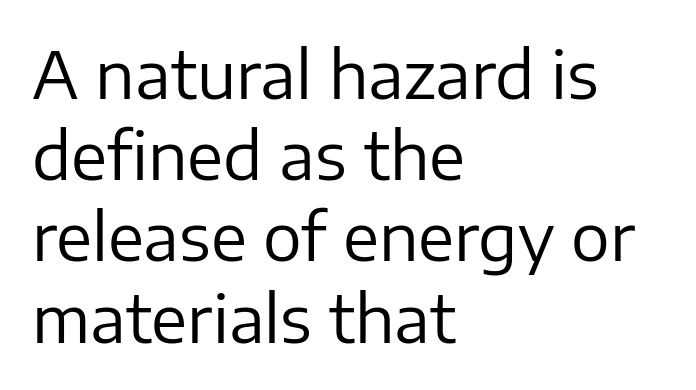
Q: Is the text bold? A: No.
Q: Is the text italic (slanted)? A: No, it is upright.
Q: Is the typeface a serif or a sans-serif typeface? A: Sans-serif.
Q: Is the text underlined? A: No.
Q: How is the paragraph aligned? A: Left-aligned.
Q: Is the spacing between letters normal or unusually wide? A: Normal.
Q: Is the spacing between lines tight, normal or loose? A: Normal.
Q: Width (condensed, normal, or wide)? A: Normal.
Q: Stroke contrast? A: Low.
Q: x-height? A: Medium.
Q: Monospaced? A: No.
